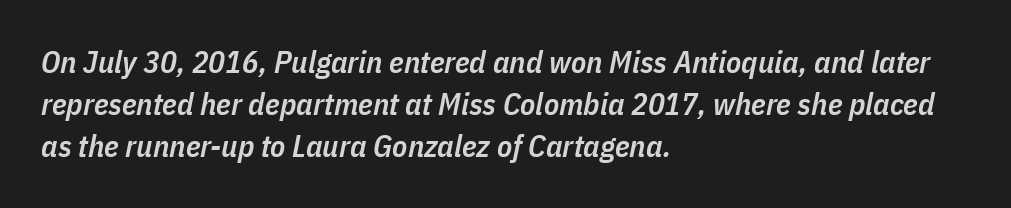
The font is running at a semibold setting, under full bold. The gaps between neighbouring characters are ordinary and unremarkable. A student would call this left alignment; a typographer would say flush left, rag right. A typesetter would call this proportional, since set widths differ per character. Check the space under the baseline: it is left empty.
